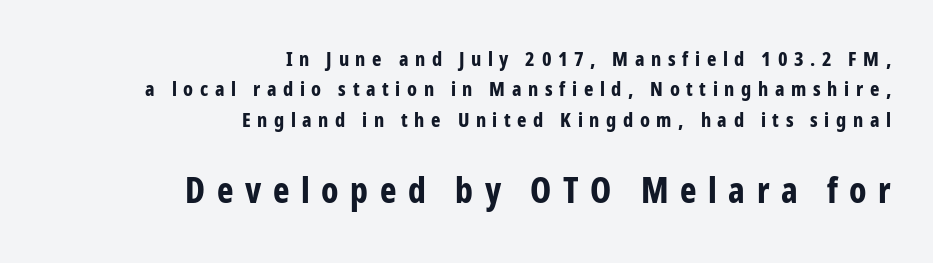
In terms of letterform style, serifs are entirely absent. Larger block? The one below; the one above is distinctly smaller. Typographic density is high because the face is bold. Compared with a flush-left layout, this one pins lines to the opposite, right side. Notice how the stems are strictly vertical — no italics here.
